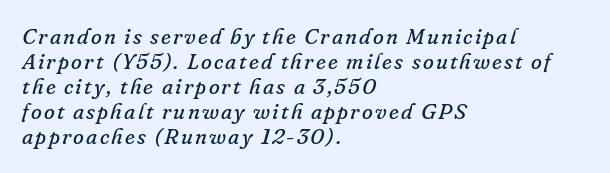
One glance says dense: line gaps are narrower than usual. Weight: in the light-to-regular range. Rule under the text: the space is simply empty. Line starts are locked; line ends wander.
